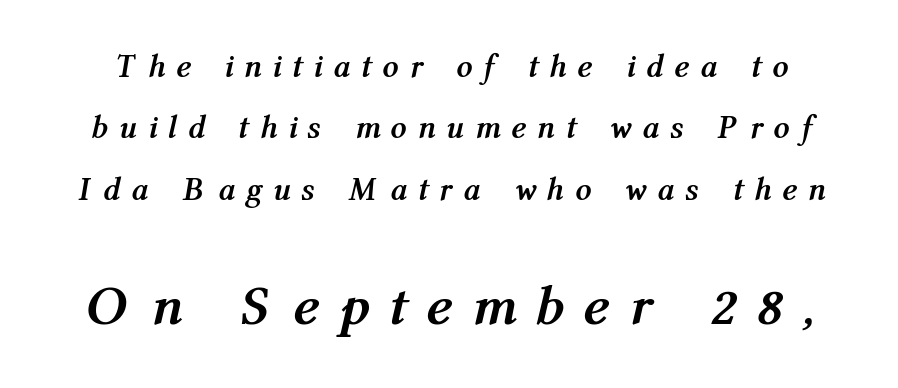
{"italic": "yes", "lean": "right", "slant_degrees": 12, "bold": "yes", "weight": "semibold", "width": "condensed", "stroke_contrast": "medium", "x_height": "medium", "monospaced": "no", "underline": "no", "line_spacing": "loose", "line_spacing_ratio": 1.92, "letter_spacing": "wide", "letter_spacing_em": 0.45, "larger_block": "second", "size_ratio": 1.75, "glyph_px": 56}
